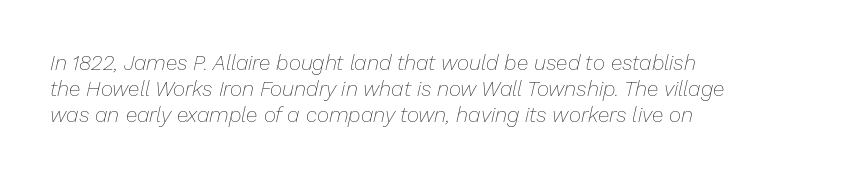
Q: Is the text bold? A: No.
Q: Is the text italic (slanted)? A: Yes, it leans right by about 13 degrees.
Q: Is the text underlined? A: No.
Q: How is the paragraph aligned? A: Left-aligned.
Q: Is the spacing between letters normal or unusually wide? A: Normal.
